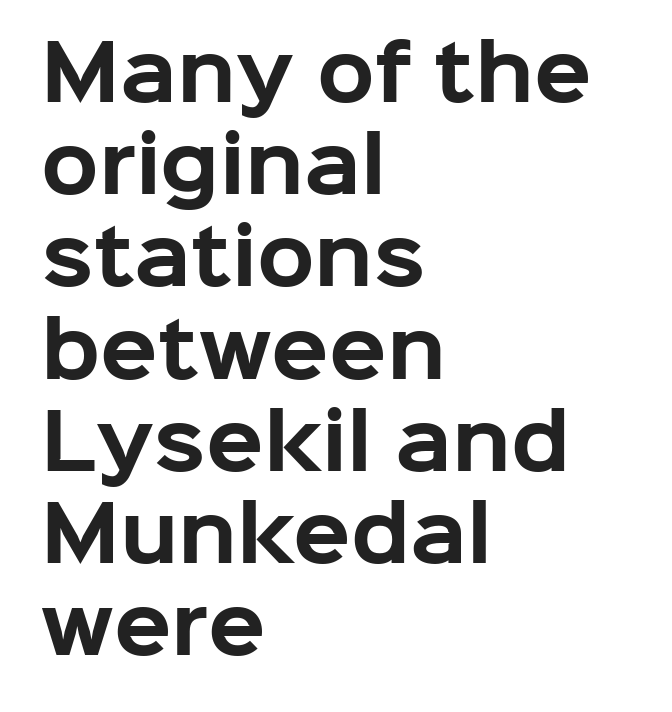
The image shows 75 px bold sans-serif type, upright; set left-aligned, line spacing 1.23x, normal letter spacing, not underlined; low stroke contrast and a medium x-height.
